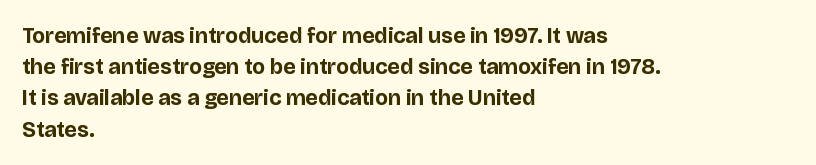
{"italic": "no", "bold": "yes", "underline": "no", "align": "left", "line_spacing": "normal", "line_spacing_ratio": 1.42, "letter_spacing": "normal", "letter_spacing_em": 0.0, "glyph_px": 22}
